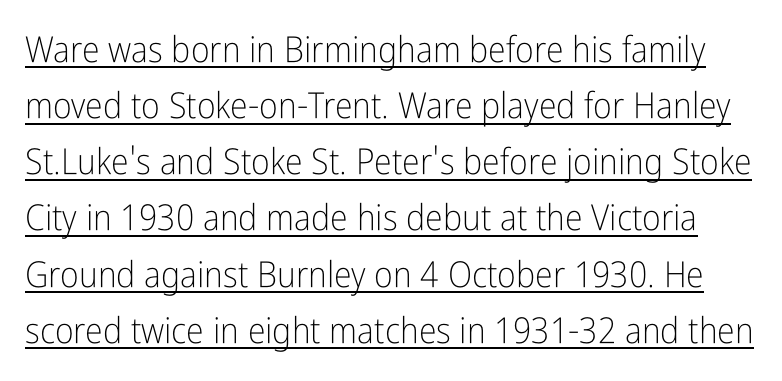
The glyphs in this specimen are sans serif. The face used here is proportionally spaced, like ordinary book or web type. The horizontal fit of the characters is conventional and even. Emphasis is given by a line drawn under the lettering.
